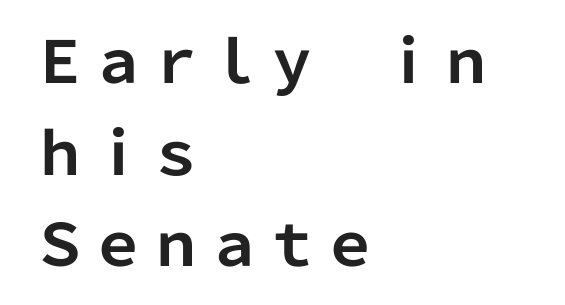
{"serif": "no", "italic": "no", "bold": "yes", "weight": "bold", "width": "normal", "stroke_contrast": "low", "x_height": "medium", "monospaced": "no", "underline": "no", "align": "left", "line_spacing": "normal", "line_spacing_ratio": 1.58, "letter_spacing": "normal", "letter_spacing_em": 0.0, "glyph_px": 58}
